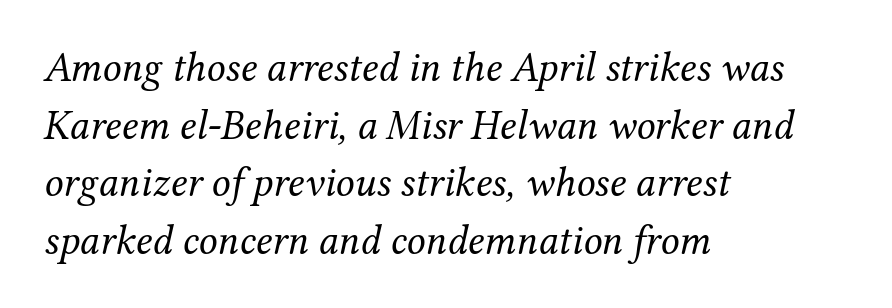
Beneath every word, the page is bare. Is there much room between lines? A standard amount, neither cramped nor airy. Think of a printed novel: that variable character pitch is what you see here. The typeface chosen for these lines features serifs. Bold? No — there's no thickening of the strokes. The gaps between neighbouring characters are ordinary and unremarkable.
